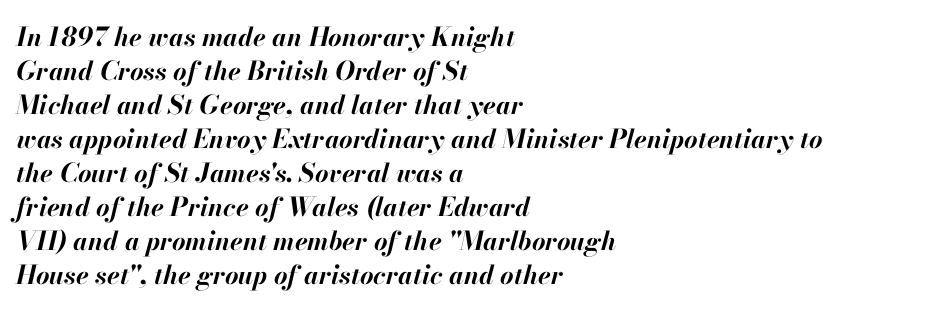
Anything drawn beneath the words? Only blank space. Baseline-to-baseline distance is the conventional proportion of letter height. The face used here is rendered with its standard letterfit. The compositor pushed each line to the left boundary. Notice how the stems are inclined rather than vertical — that's the hallmark of italics. Plenty of ink on the page — the face is bold.
